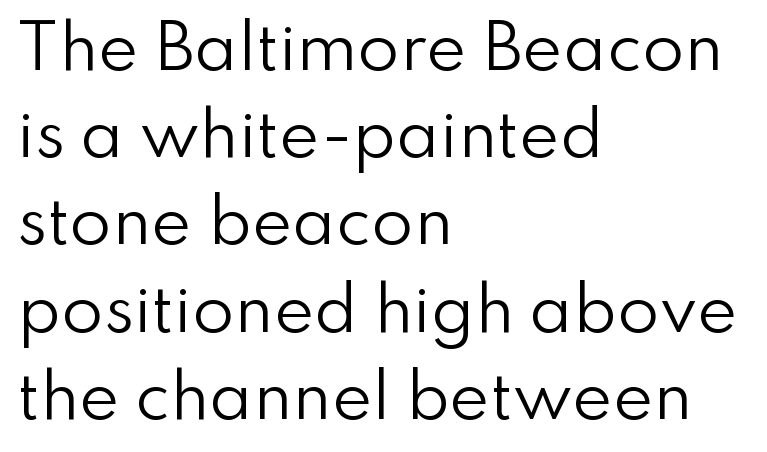
Q: Is the text bold? A: No.
Q: Is the text italic (slanted)? A: No, it is upright.
Q: Is the typeface a serif or a sans-serif typeface? A: Sans-serif.
Q: Is the text underlined? A: No.
Q: How is the paragraph aligned? A: Left-aligned.
Q: Is the spacing between letters normal or unusually wide? A: Normal.
Q: Is the spacing between lines tight, normal or loose? A: Normal.
Q: Width (condensed, normal, or wide)? A: Normal.
Q: Stroke contrast? A: Low.
Q: x-height? A: Small.
Q: Monospaced? A: No.
